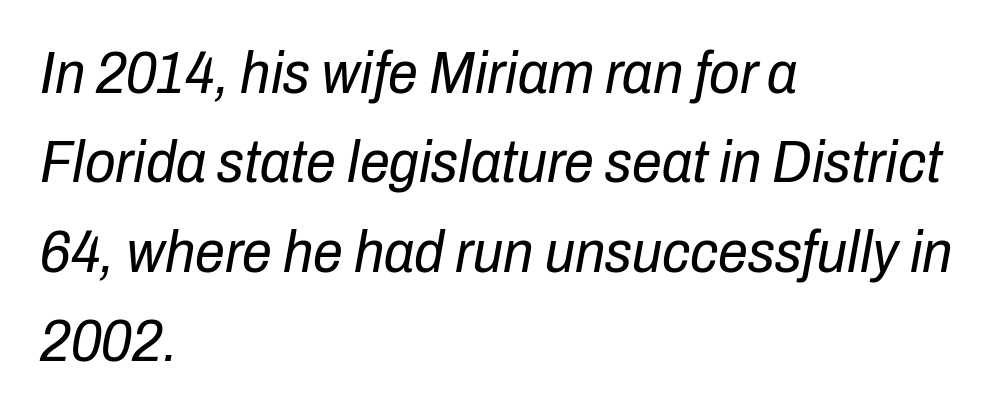
Is the type slanted? Yes — the strokes lean at a clear angle. A typesetter would call this leading conventional body-copy spacing. Weight: not bold — regular or lighter. The space beneath each line is pristine and unruled. Short note: letters normally spaced.
